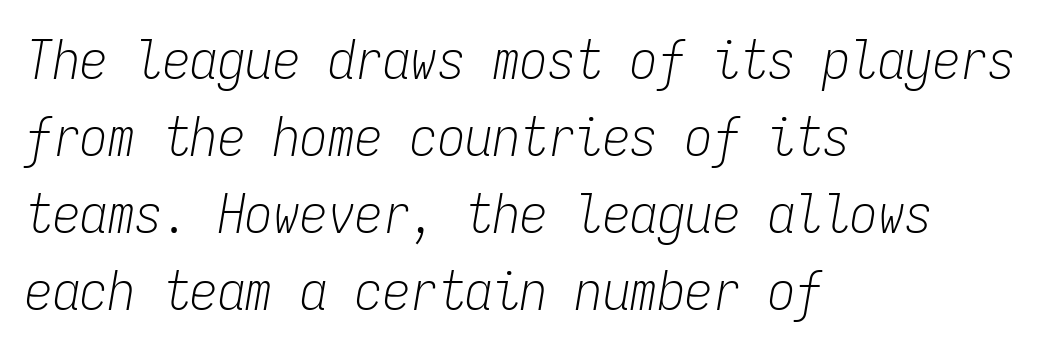
Q: Is the text bold? A: No.
Q: Is the text italic (slanted)? A: Yes, it leans right by about 9 degrees.
Q: Is the text underlined? A: No.
Q: How is the paragraph aligned? A: Left-aligned.
Q: Is the spacing between letters normal or unusually wide? A: Normal.
Q: Is the spacing between lines tight, normal or loose? A: Normal.
Q: Width (condensed, normal, or wide)? A: Condensed.
Q: Stroke contrast? A: Low.
Q: x-height? A: Medium.
Q: Monospaced? A: Yes.
